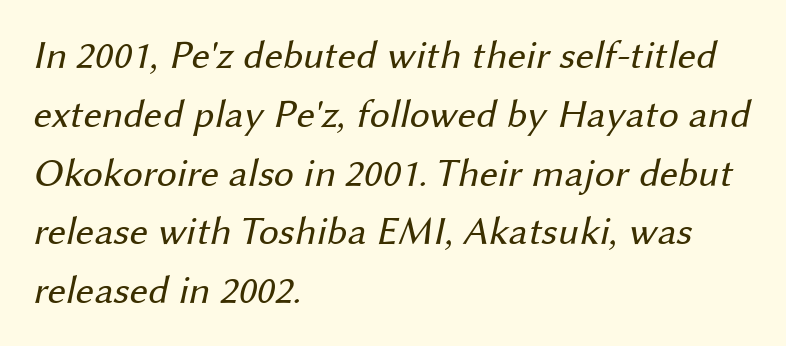
{"serif": "no", "bold": "no", "weight": "regular", "width": "normal", "stroke_contrast": "medium", "x_height": "medium", "monospaced": "no", "underline": "no", "align": "left", "line_spacing": "normal", "line_spacing_ratio": 1.47, "letter_spacing": "normal", "letter_spacing_em": 0.0, "glyph_px": 40}
